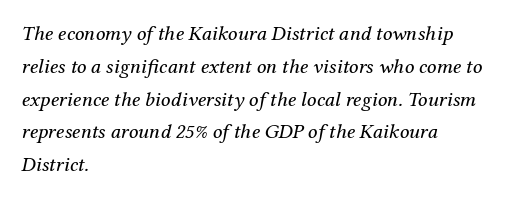
{"italic": "yes", "lean": "right", "slant_degrees": 12, "bold": "no", "underline": "no", "align": "left", "line_spacing": "normal", "line_spacing_ratio": 1.56, "letter_spacing": "normal", "letter_spacing_em": 0.0, "glyph_px": 21}
